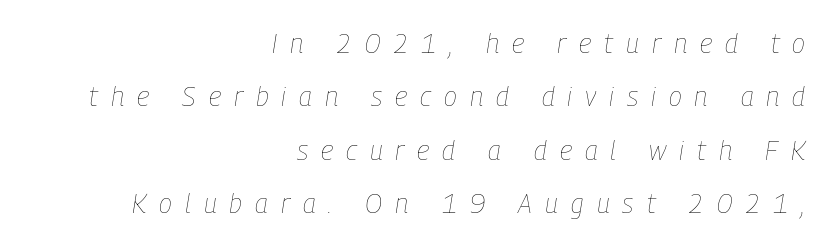
{"italic": "yes", "lean": "right", "slant_degrees": 9, "bold": "no", "underline": "no", "align": "right", "line_spacing": "loose", "line_spacing_ratio": 1.98, "letter_spacing": "wide", "letter_spacing_em": 0.48, "glyph_px": 27}
